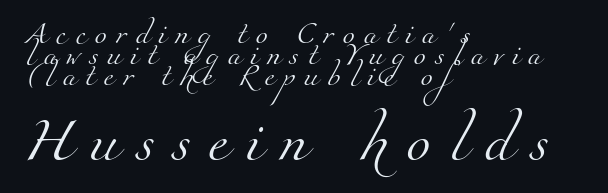
The image shows 44 px light serif type; set left-aligned, tight line spacing (0.95x), unusually wide letter spacing (+0.4 em), not underlined; the second (bottom) block is 2.0x larger; medium stroke contrast and a small x-height.
